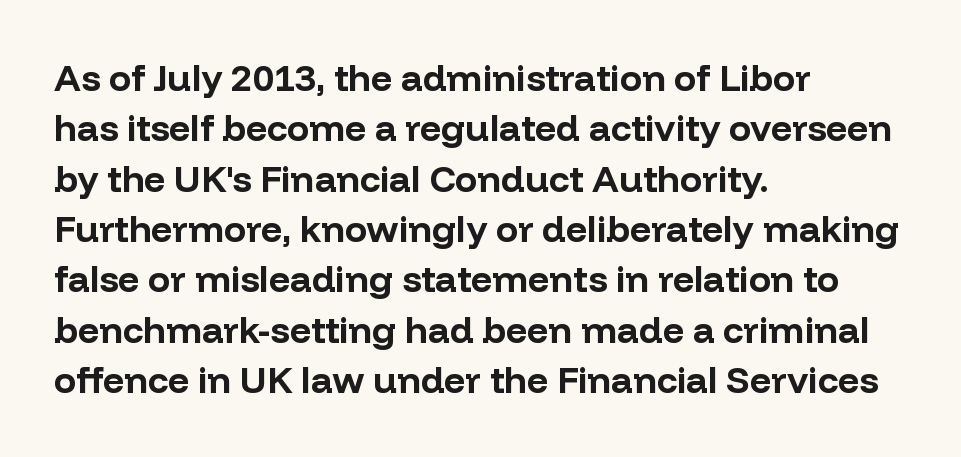
Q: Is the text bold? A: Yes.
Q: Is the text italic (slanted)? A: No, it is upright.
Q: Is the typeface a serif or a sans-serif typeface? A: Sans-serif.
Q: Is the text underlined? A: No.
Q: How is the paragraph aligned? A: Left-aligned.
Q: Is the spacing between letters normal or unusually wide? A: Normal.
Q: Is the spacing between lines tight, normal or loose? A: Normal.
Q: Width (condensed, normal, or wide)? A: Normal.
Q: Stroke contrast? A: Low.
Q: x-height? A: Medium.
Q: Monospaced? A: No.
